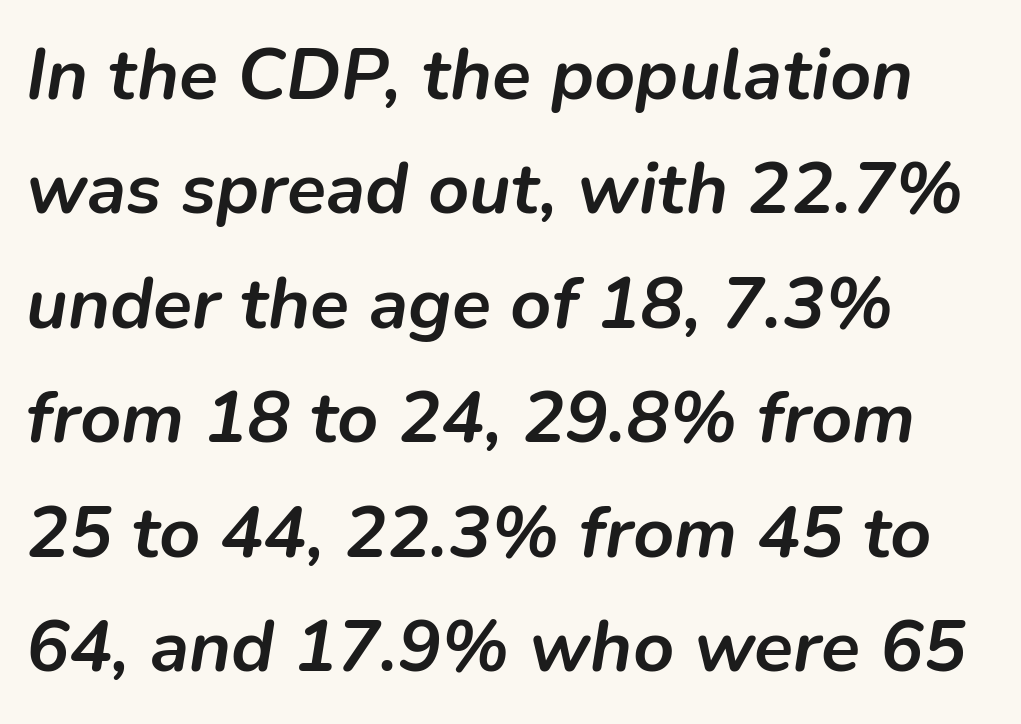
{"italic": "yes", "lean": "right", "slant_degrees": 9, "bold": "yes", "weight": "semibold", "width": "normal", "stroke_contrast": "low", "x_height": "medium", "monospaced": "no", "underline": "no", "align": "left", "line_spacing": "normal", "line_spacing_ratio": 1.59, "letter_spacing": "normal", "letter_spacing_em": 0.0, "glyph_px": 72}
